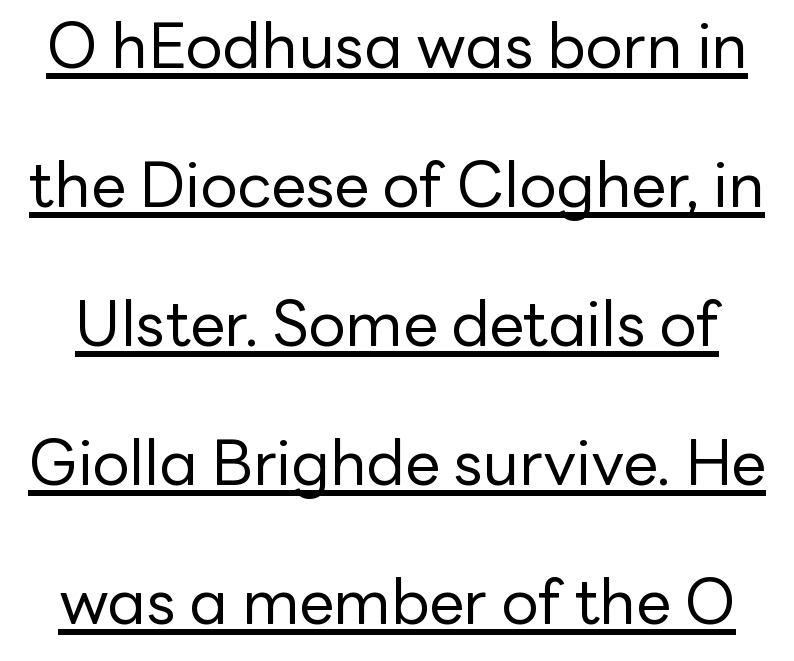
The typography opts for an upright posture over an oblique one. Do the characters align in a grid? No, the font is proportional. Here the glyphs are tracked normally, forming tight word shapes. The sample's only ornament is a line tracing under the words. Type style note: lacks serifs.
